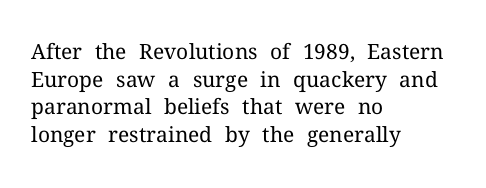
{"italic": "no", "bold": "no", "underline": "no", "align": "left", "line_spacing": "normal", "line_spacing_ratio": 1.31, "letter_spacing": "normal", "letter_spacing_em": 0.0, "glyph_px": 21}
